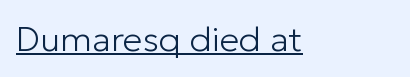
{"serif": "no", "italic": "no", "bold": "no", "weight": "light", "width": "normal", "stroke_contrast": "low", "x_height": "medium", "monospaced": "no", "underline": "yes", "letter_spacing": "normal", "letter_spacing_em": 0.0, "glyph_px": 35}
